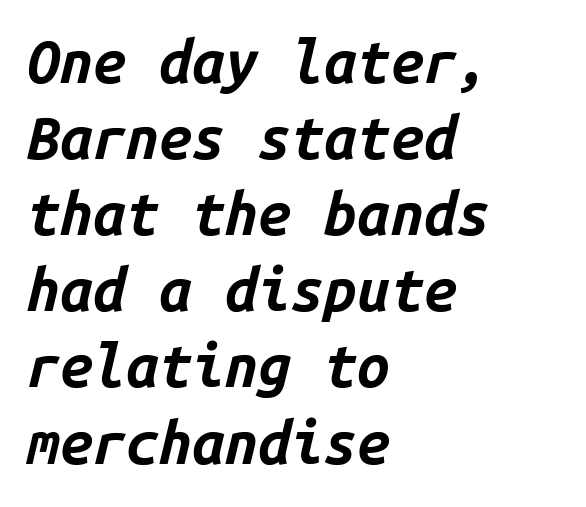
Bare-footed words on every line. Inter-character spacing is left at the font's built-in metrics. Leading: standard. Looking at the ascenders, they clearly lean. Every letter is thick-stroked: bold, no question.
